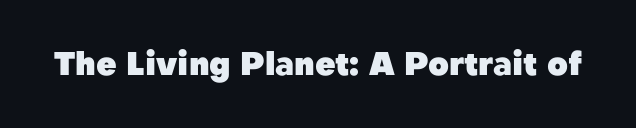
Every character sits straight up, as roman type does. Compared with typical body copy, the letter spacing here is the same. Lines of text with bare space underneath. What kind of face is this? One without serifs — a sans. Note the varied advance widths — an 'i' is clearly narrower than an 'm'.
